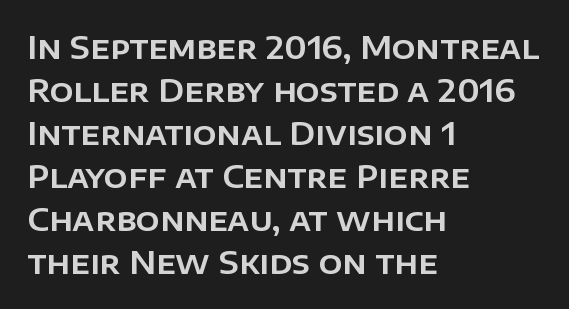
{"serif": "no", "italic": "no", "width": "normal", "stroke_contrast": "low", "x_height": "large", "monospaced": "no", "underline": "no", "align": "left", "line_spacing": "normal", "line_spacing_ratio": 1.39, "letter_spacing": "normal", "letter_spacing_em": 0.0, "glyph_px": 31}
